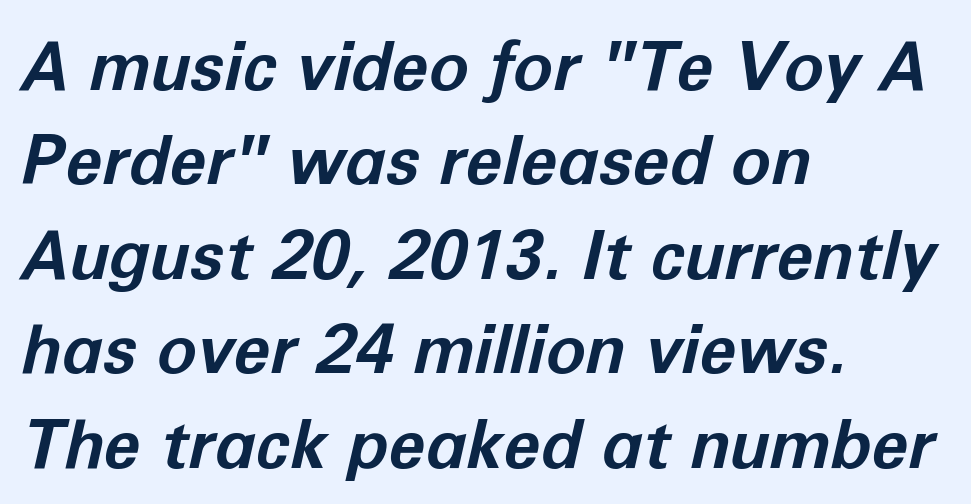
The image shows 67 px bold type, italic (leaning right); set left-aligned, normal line spacing (1.41x), normal letter spacing, not underlined; low stroke contrast and a medium x-height.
